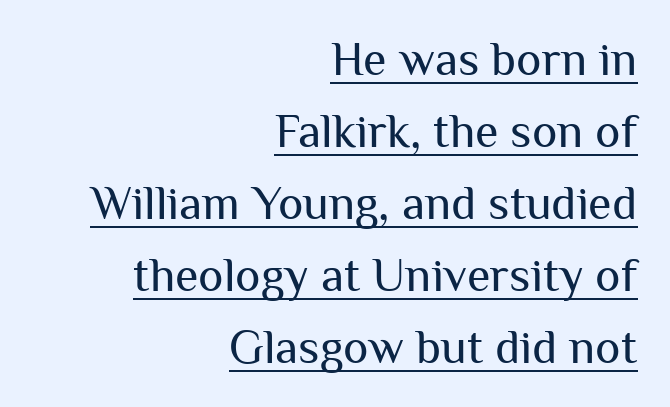
Q: Is the text bold? A: No.
Q: Is the text italic (slanted)? A: No, it is upright.
Q: Is the typeface a serif or a sans-serif typeface? A: Sans-serif.
Q: Is the text underlined? A: Yes.
Q: How is the paragraph aligned? A: Right-aligned.
Q: Is the spacing between letters normal or unusually wide? A: Normal.
Q: Is the spacing between lines tight, normal or loose? A: Normal.
Q: Width (condensed, normal, or wide)? A: Normal.
Q: Stroke contrast? A: Medium.
Q: x-height? A: Medium.
Q: Monospaced? A: No.
